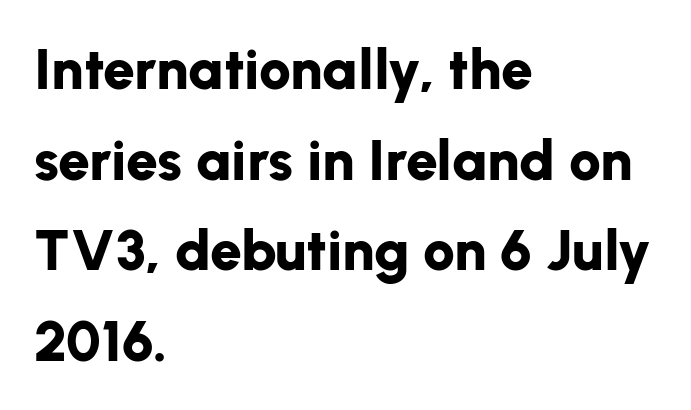
The characters look thick and weighty, a clear bold. The foot of each line stays bare and open. Examine the stroke ends and you'll find no serifs. Nope, not italic — everything's standing straight. A classic flush-left, rag-right setting is used for this passage.
